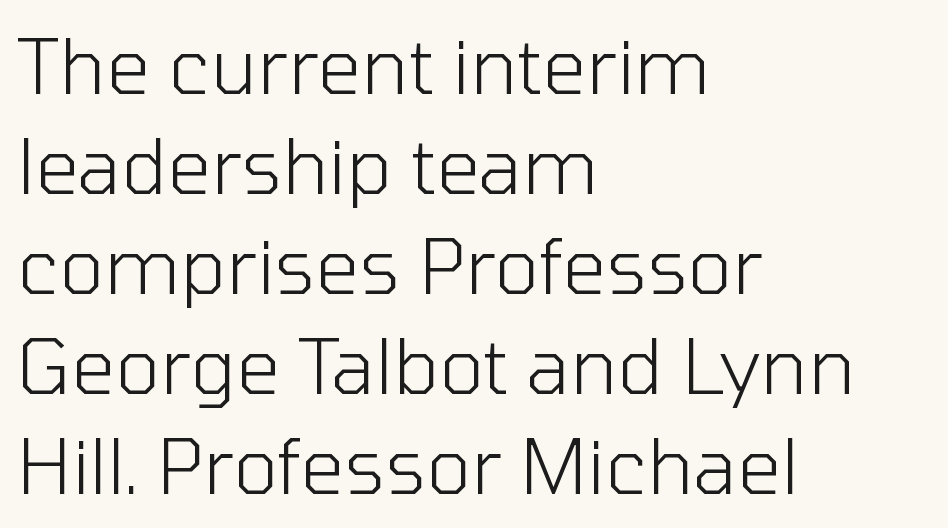
In terms of leading, this rendering sits right in the middle. Students, note that the glyphs here touch the page at normal intervals. Posture: straight, roman, zero tilt. Clear beneath every line of the passage. Here the designer chose a conventional face with non-uniform glyph widths. The characters are drawn with everyday or finer stroke widths.
